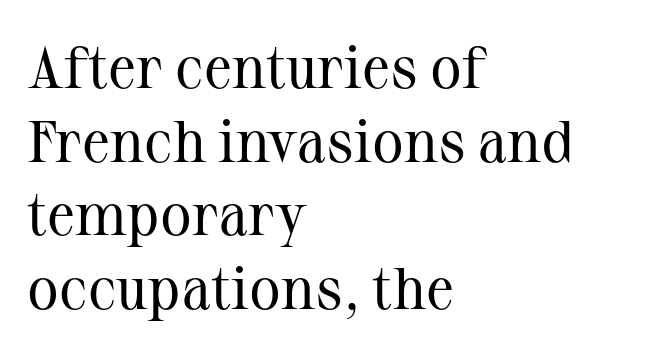
Nobody touched the tracking dial on this one. The block of text has a typical density, with ordinary space between rows. The strokes carry an ordinary text weight at most. The axis of the letterforms is exactly vertical. Layout note: lines flush left.
